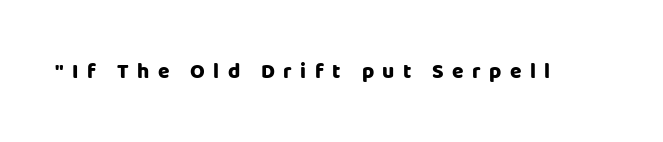
Weight: bold. The glyphs are unaccompanied by any horizontal stroke below them. Characters follow at a spacing far wider than the type designer built in. Notice how the stems are strictly vertical — no italics here.
